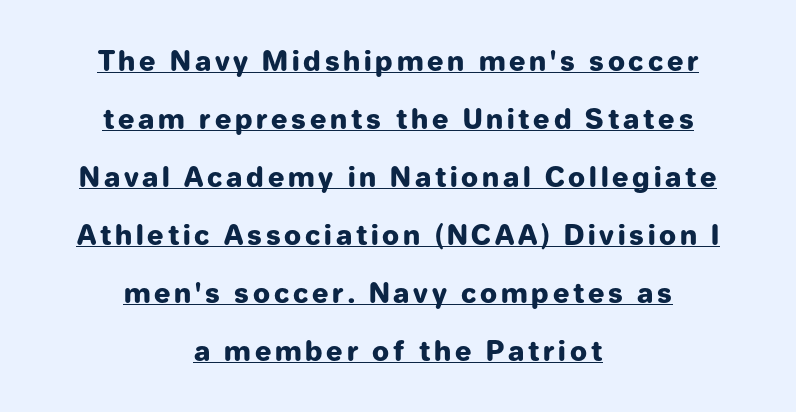
Q: Is the text bold? A: Yes.
Q: Is the text italic (slanted)? A: No, it is upright.
Q: Is the text underlined? A: Yes.
Q: How is the paragraph aligned? A: Centered.
Q: Is the spacing between lines tight, normal or loose? A: Loose.
